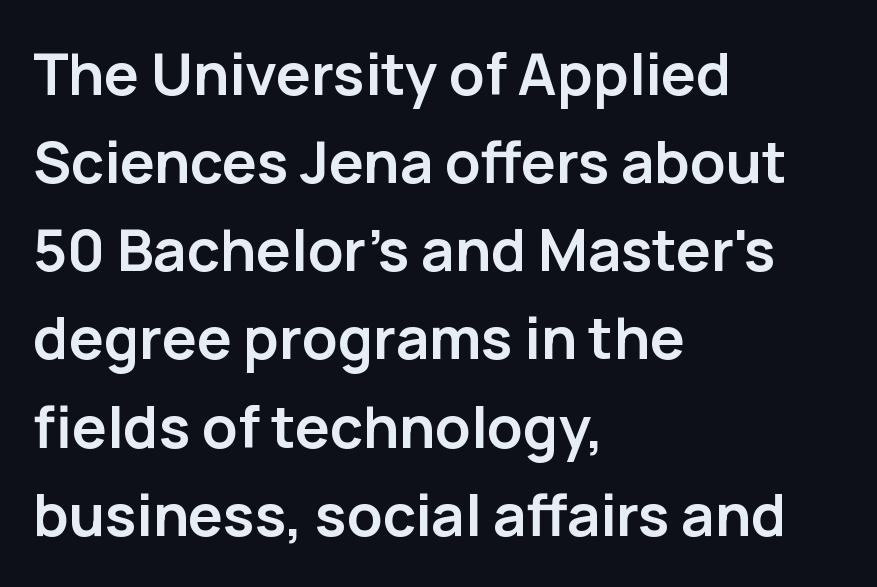
Q: Is the text bold? A: Yes.
Q: Is the text italic (slanted)? A: No, it is upright.
Q: Is the typeface a serif or a sans-serif typeface? A: Sans-serif.
Q: Is the text underlined? A: No.
Q: How is the paragraph aligned? A: Left-aligned.
Q: Is the spacing between letters normal or unusually wide? A: Normal.
Q: Is the spacing between lines tight, normal or loose? A: Normal.
Q: Width (condensed, normal, or wide)? A: Normal.
Q: Stroke contrast? A: Low.
Q: x-height? A: Medium.
Q: Monospaced? A: No.
